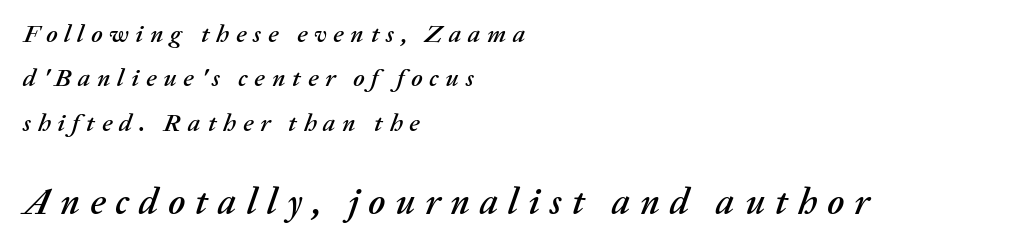
Do the characters align in a grid? No, the font is proportional. Here the second block reads like a headline and the first like body copy. A typesetter would mark this as italic. A clean baseline with only descenders dipping below it.
